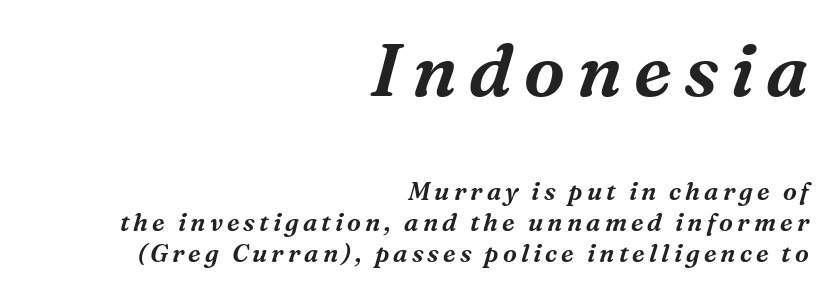
{"serif": "yes", "italic": "yes", "lean": "right", "slant_degrees": 16, "width": "normal", "stroke_contrast": "medium", "x_height": "medium", "monospaced": "no", "underline": "no", "align": "right", "line_spacing": "normal", "line_spacing_ratio": 1.25, "larger_block": "first", "size_ratio": 2.96, "glyph_px": 74}
